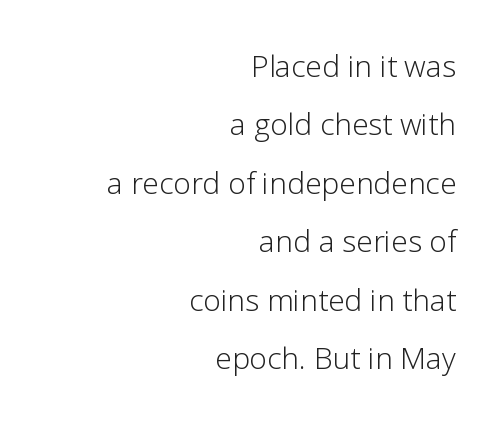
The image shows 30 px light sans-serif type, upright; set right-aligned, loose line spacing (1.95x), normal letter spacing, not underlined; low stroke contrast and a medium x-height.
